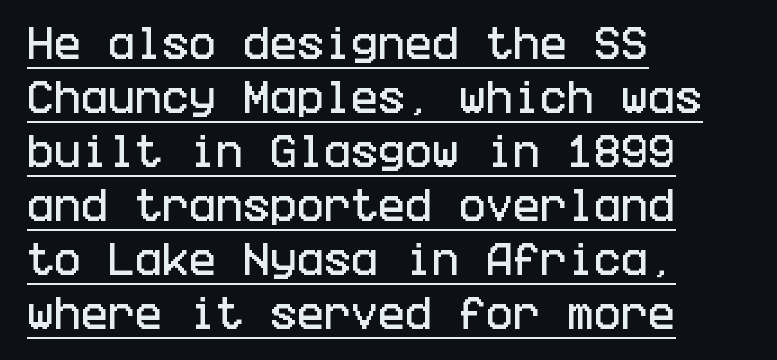
Q: Is the text italic (slanted)? A: No, it is upright.
Q: Is the typeface a serif or a sans-serif typeface? A: Sans-serif.
Q: Is the text underlined? A: Yes.
Q: How is the paragraph aligned? A: Left-aligned.
Q: Is the spacing between letters normal or unusually wide? A: Normal.
Q: Is the spacing between lines tight, normal or loose? A: Normal.
Q: Width (condensed, normal, or wide)? A: Condensed.
Q: Stroke contrast? A: Low.
Q: x-height? A: Large.
